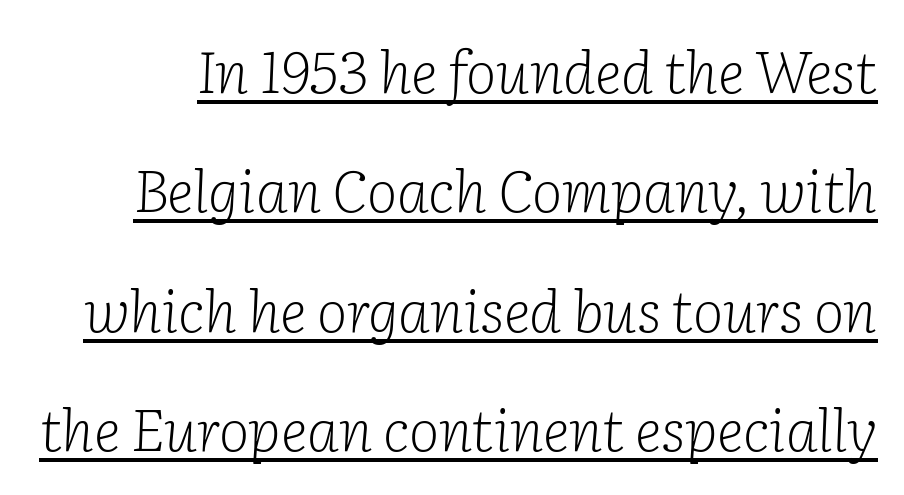
The image shows 58 px light serif type, italic (leaning right); set loose line spacing (2.06x), normal letter spacing, underlined; low stroke contrast and a medium x-height.
